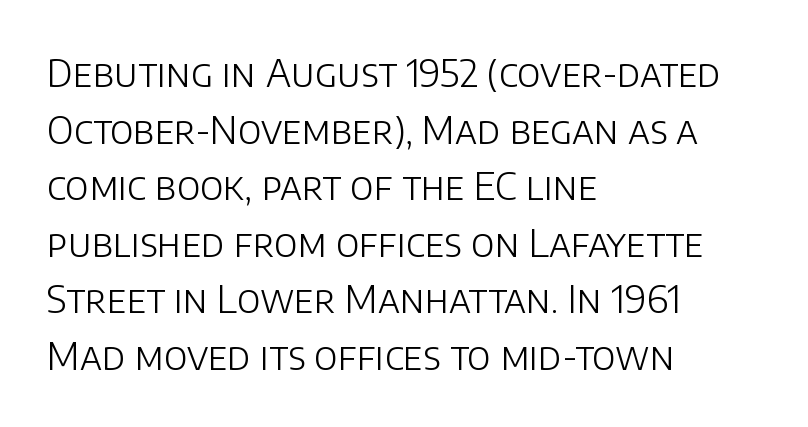
The image shows 38 px light sans-serif type, upright; set left-aligned, normal line spacing (1.49x), normal letter spacing, not underlined; low stroke contrast and a large x-height.
